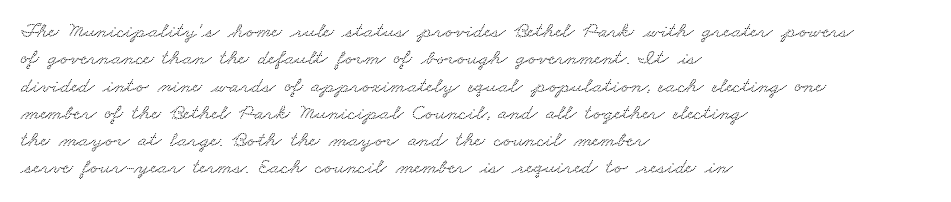
{"underline": "no", "align": "left", "line_spacing_ratio": 1.24, "letter_spacing": "normal", "letter_spacing_em": 0.0, "glyph_px": 22}
